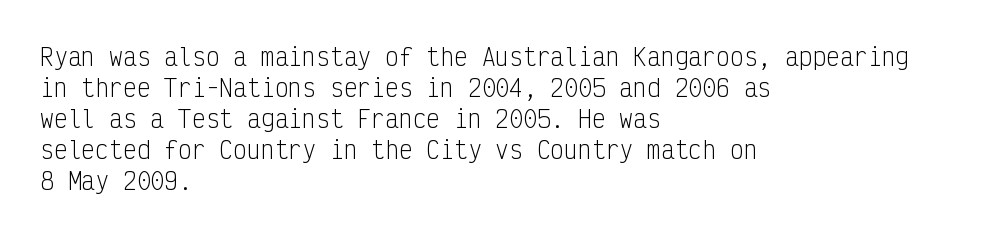
The image shows 23 px text type, upright; set left-aligned, normal line spacing (1.35x), normal letter spacing, not underlined.
